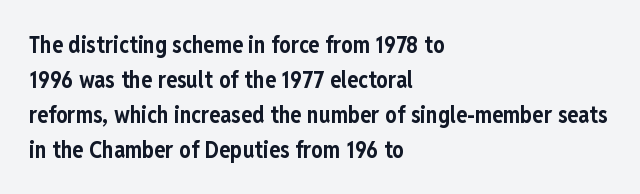
The image shows 23 px bold type, upright; set left-aligned, normal line spacing (1.52x), normal letter spacing, not underlined.
